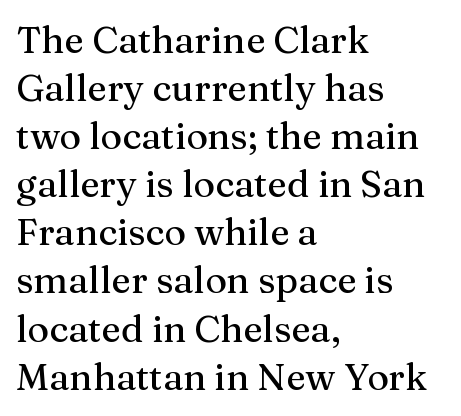
You could call the tracking neutral — neither tight nor loose. All the whitespace from short lines collects on the right. Unlike a clean sans, this face finishes its strokes with serifs. The passage shown is typed in a proportional face where columns would drift. Only glyphs here, with clear space below each row.
